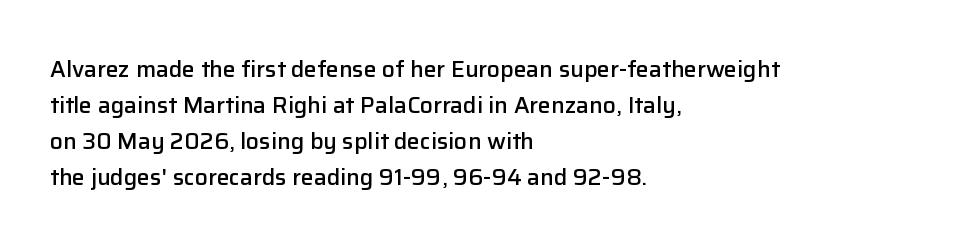
{"italic": "no", "bold": "semi", "underline": "no", "align": "left", "line_spacing": "normal", "line_spacing_ratio": 1.56, "letter_spacing": "normal", "letter_spacing_em": 0.0, "glyph_px": 23}
